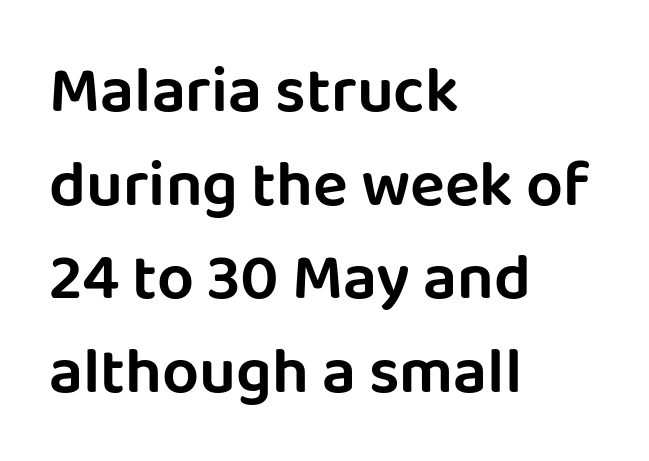
Horizontally, the lines are justified to the leading edge only. Each letter keeps its own natural width here, so spacing adapts to shape. Honestly, the row spacing looks completely unremarkable. The gaps between neighbouring characters are ordinary and unremarkable. Rule under the text: the space is simply empty.
